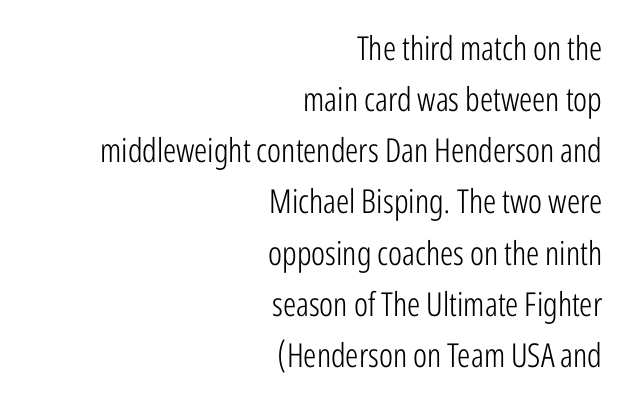
Look at the tracking — it's just the regular setting, nothing added. Summary of weight: not heavy and not bold. A clean baseline with only descenders dipping below it. Leading: standard.
